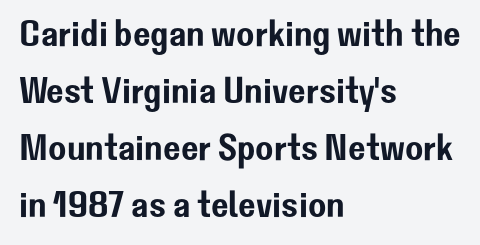
{"serif": "no", "italic": "no", "width": "normal", "stroke_contrast": "low", "x_height": "medium", "monospaced": "no", "underline": "no", "align": "left", "line_spacing": "normal", "line_spacing_ratio": 1.54, "letter_spacing": "normal", "letter_spacing_em": 0.0, "glyph_px": 37}
